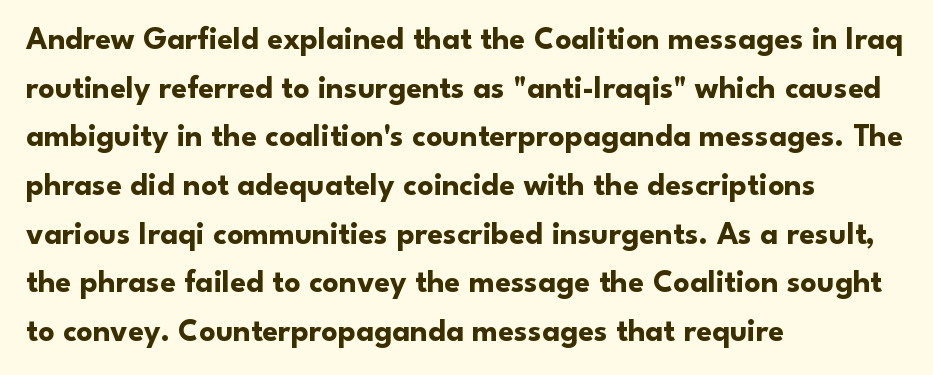
The letters advance in unequal steps, a hallmark of proportional type. The specimen omits any rule beneath the text block's lines. Unlike a traditional serif, this face leaves its strokes unadorned. Typeset ragged right — the left edge is the straight one. Default kerning and tracking; the words read as compact shapes.
